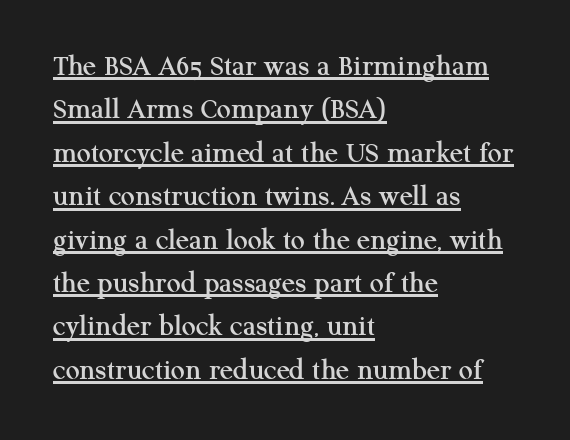
Glyph-to-glyph distance matches everyday printed text. A rule runs beneath these lines of type. The rows are spaced the way most documents space them. Upright lettering throughout. The face used here is seriffed, in the tradition of book romans. Horizontally, the lines are justified to the leading edge only.
